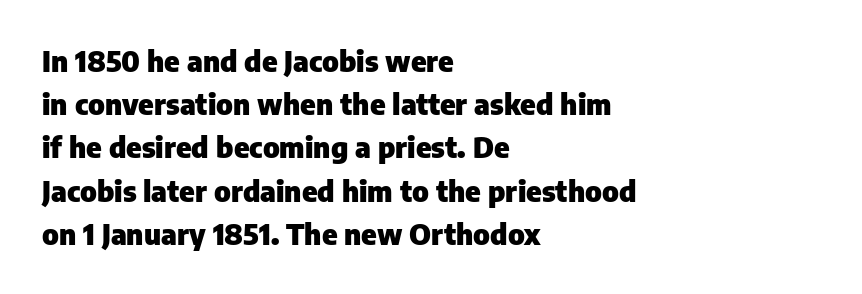
Q: Is the text bold? A: Yes.
Q: Is the text italic (slanted)? A: No, it is upright.
Q: Is the typeface a serif or a sans-serif typeface? A: Sans-serif.
Q: Is the text underlined? A: No.
Q: How is the paragraph aligned? A: Left-aligned.
Q: Is the spacing between letters normal or unusually wide? A: Normal.
Q: Is the spacing between lines tight, normal or loose? A: Normal.
Q: Width (condensed, normal, or wide)? A: Normal.
Q: Stroke contrast? A: Low.
Q: x-height? A: Medium.
Q: Monospaced? A: No.
